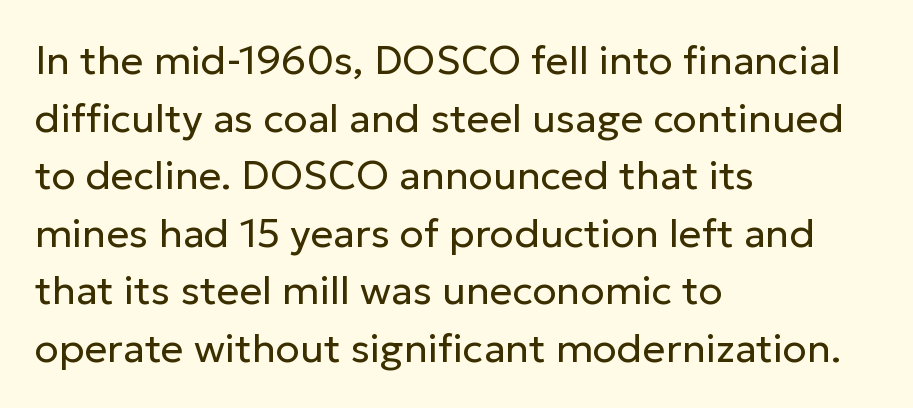
The image shows 40 px regular-weight sans-serif type, upright; set left-aligned, normal line spacing (1.44x), normal letter spacing, not underlined; low stroke contrast and a medium x-height.
